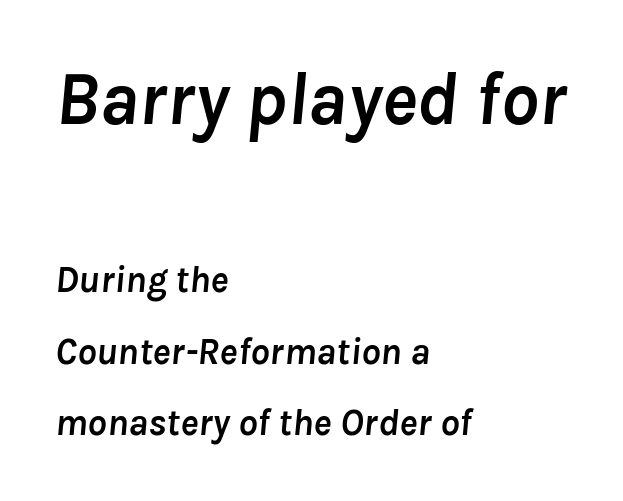
Q: Is the text bold? A: Yes.
Q: Is the text italic (slanted)? A: Yes, it leans right by about 8 degrees.
Q: Is the text underlined? A: No.
Q: How is the paragraph aligned? A: Left-aligned.
Q: Is the spacing between letters normal or unusually wide? A: Normal.
Q: Which block of text is set in a larger size, the first (top) or the second (bottom)? A: The first (top) one.
Q: Width (condensed, normal, or wide)? A: Normal.
Q: Stroke contrast? A: Low.
Q: x-height? A: Medium.
Q: Monospaced? A: No.
